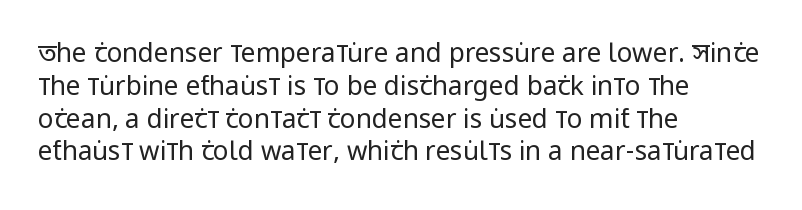
Q: Is the text bold? A: No.
Q: Is the text italic (slanted)? A: No, it is upright.
Q: Is the text underlined? A: No.
Q: How is the paragraph aligned? A: Left-aligned.
Q: Is the spacing between letters normal or unusually wide? A: Normal.
Q: Is the spacing between lines tight, normal or loose? A: Normal.
